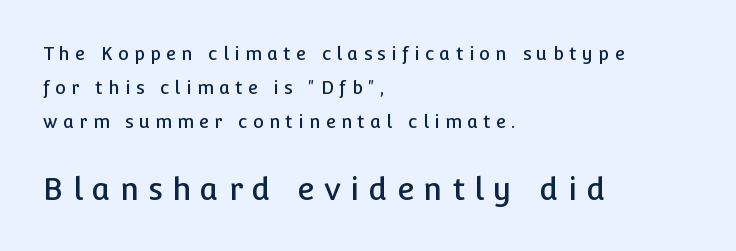
The image shows 31 px sans-serif type, upright; set left-aligned, line spacing 1.89x, unusually wide letter spacing (+0.3 em), not underlined; the second (bottom) block is 1.72x larger; low stroke contrast and a medium x-height.
